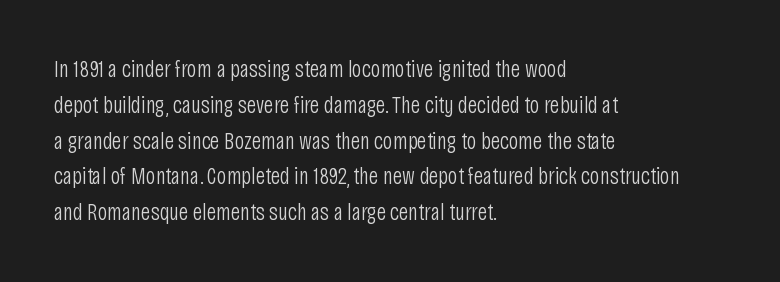
The image shows 24 px text type, upright; set left-aligned, normal line spacing (1.49x), normal letter spacing, not underlined.
